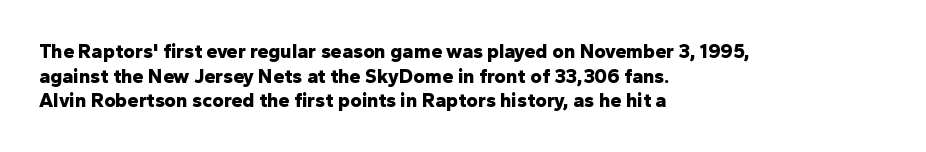
The image shows 20 px bold type, upright; set left-aligned, line spacing 1.23x, normal letter spacing, not underlined.
